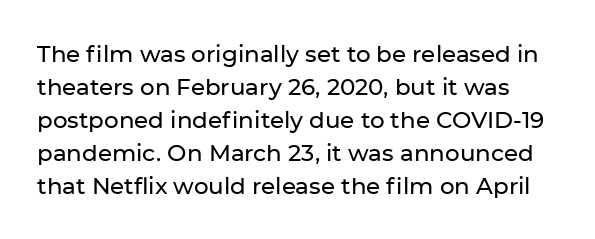
The image shows 23 px text type, upright; set normal line spacing (1.44x), normal letter spacing, not underlined.
